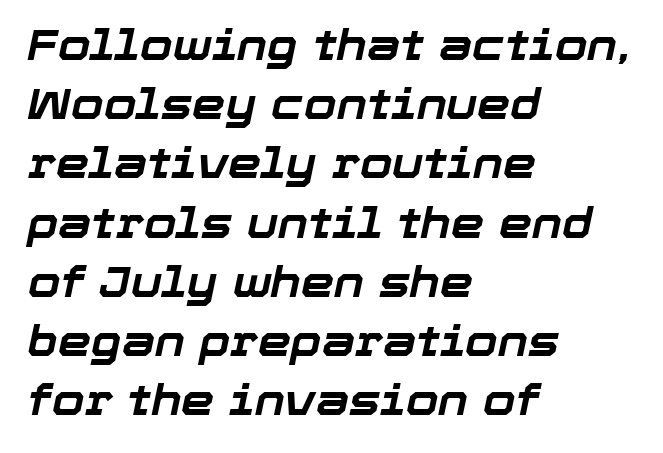
{"italic": "yes", "lean": "right", "slant_degrees": 12, "bold": "yes", "weight": "bold", "width": "normal", "stroke_contrast": "low", "x_height": "medium", "monospaced": "no", "underline": "no", "align": "left", "line_spacing": "normal", "line_spacing_ratio": 1.41, "letter_spacing": "normal", "letter_spacing_em": 0.0, "glyph_px": 42}
